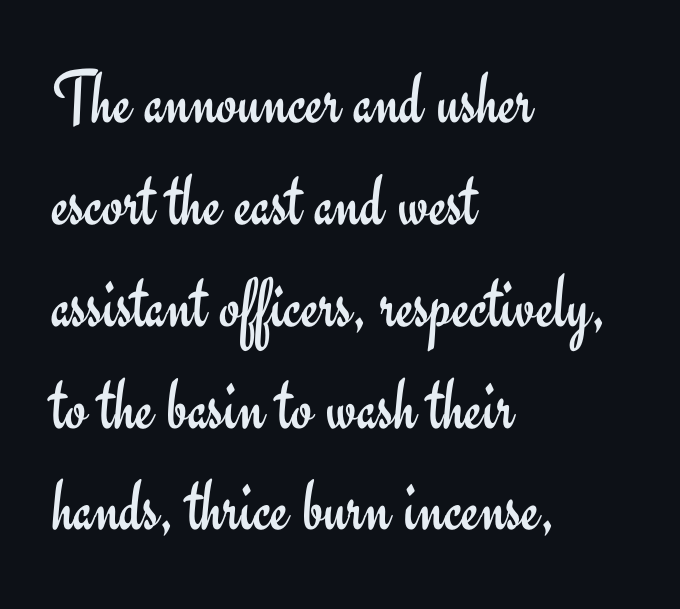
The line-height multiplier appears to be the usual default. A clean baseline with only descenders dipping below it. Here the designer chose a conventional face with non-uniform glyph widths. This reads as an unemphasized weight, regular at the heaviest. Words appear dense and cohesive because spacing is normal.
